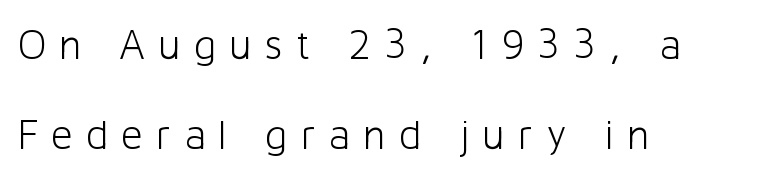
The letters advance in unequal steps, a hallmark of proportional type. If you drew a line through each stem, it would be perfectly vertical. Does extra space separate the letters? Yes, quite a lot of it. Loosely led — the rows are spread out. A typesetter would label this face a sans.
